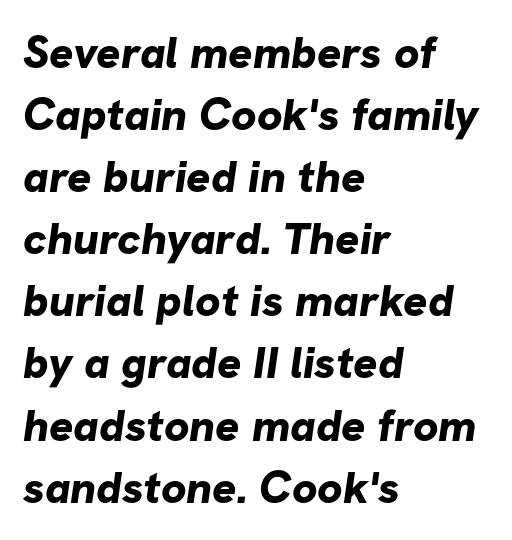
{"serif": "no", "bold": "yes", "weight": "bold", "width": "normal", "stroke_contrast": "low", "x_height": "medium", "monospaced": "no", "underline": "no", "align": "left", "line_spacing": "normal", "line_spacing_ratio": 1.38, "letter_spacing": "normal", "letter_spacing_em": 0.0, "glyph_px": 45}
